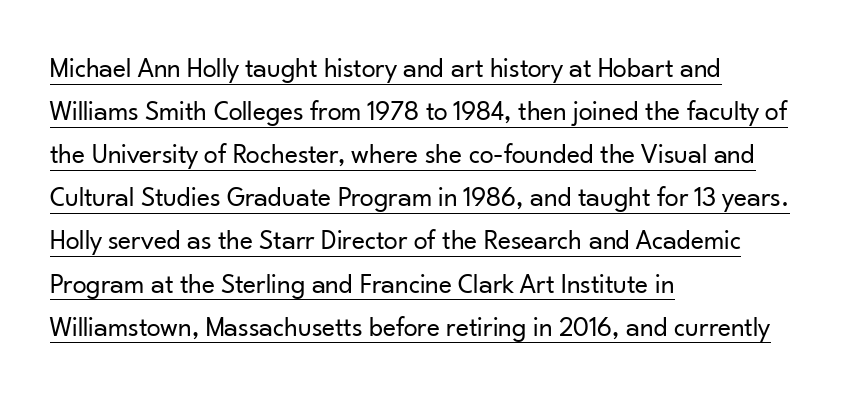
Casual observation: everything's shoved over to the left. Short note: letters normally spaced. Ordinary non-slanted type is in use. Note the varied advance widths — an 'i' is clearly narrower than an 'm'.
